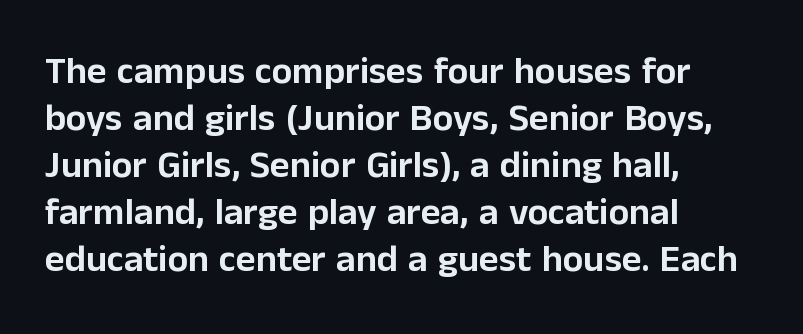
The image shows 38 px sans-serif type, upright; set left-aligned, line spacing 1.24x, normal letter spacing, not underlined; low stroke contrast and a medium x-height.
